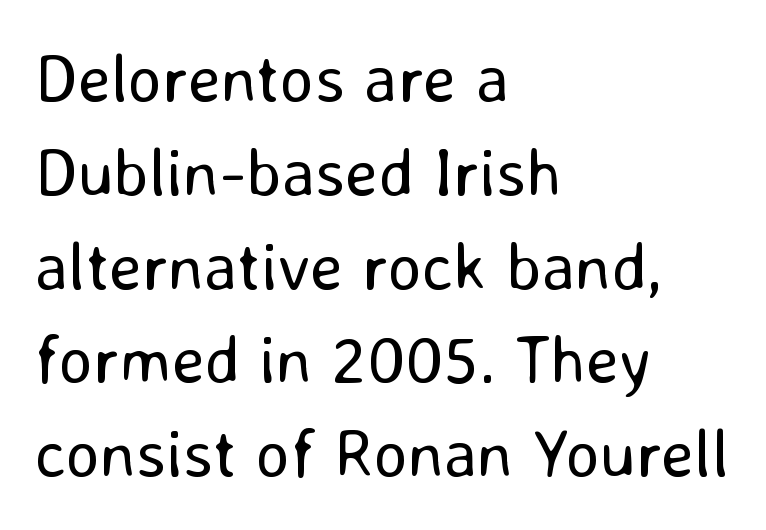
{"serif": "no", "italic": "no", "bold": "no", "weight": "regular", "width": "normal", "stroke_contrast": "low", "x_height": "medium", "monospaced": "no", "underline": "no", "align": "left", "line_spacing": "normal", "line_spacing_ratio": 1.4, "letter_spacing": "normal", "letter_spacing_em": 0.0, "glyph_px": 67}
